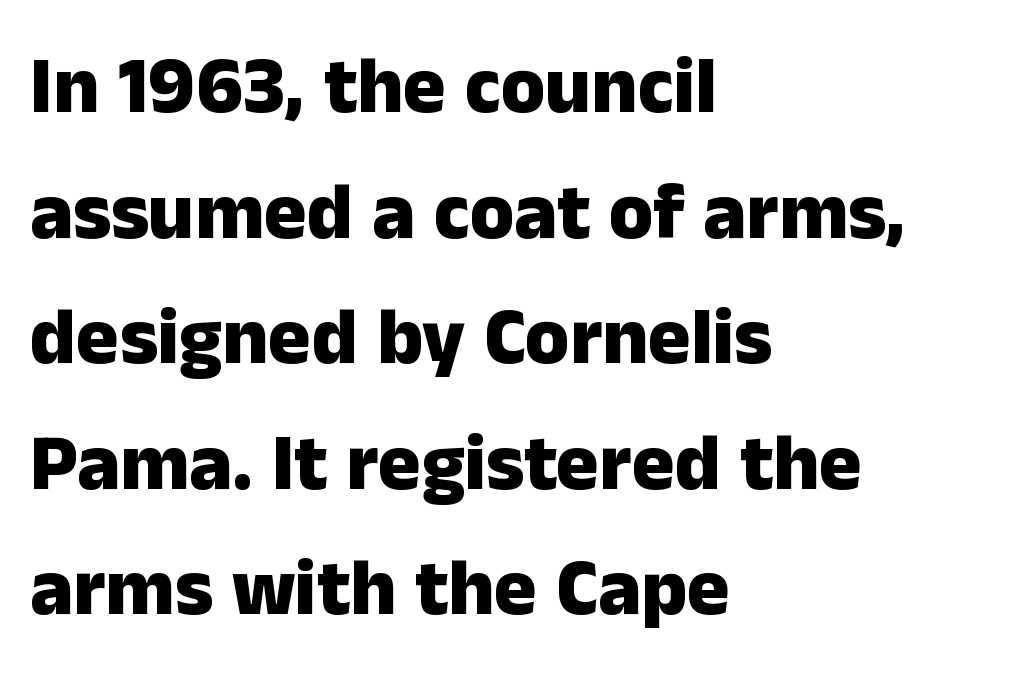
The image shows 80 px heavy sans-serif type, upright; set left-aligned, normal line spacing (1.57x), normal letter spacing, not underlined; low stroke contrast and a medium x-height.
